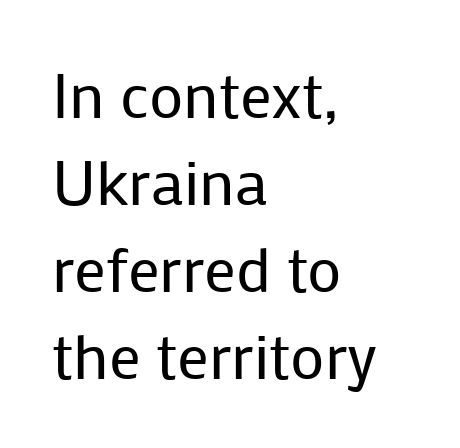
{"serif": "no", "italic": "no", "bold": "no", "weight": "regular", "width": "normal", "stroke_contrast": "low", "x_height": "medium", "monospaced": "no", "underline": "no", "align": "left", "line_spacing": "normal", "line_spacing_ratio": 1.38, "letter_spacing": "normal", "letter_spacing_em": 0.0, "glyph_px": 63}
